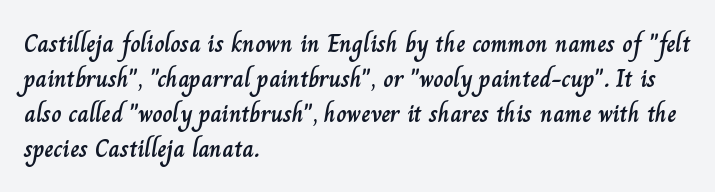
{"underline": "no", "align": "left", "line_spacing": "normal", "line_spacing_ratio": 1.4, "letter_spacing": "normal", "letter_spacing_em": 0.0, "glyph_px": 25}
